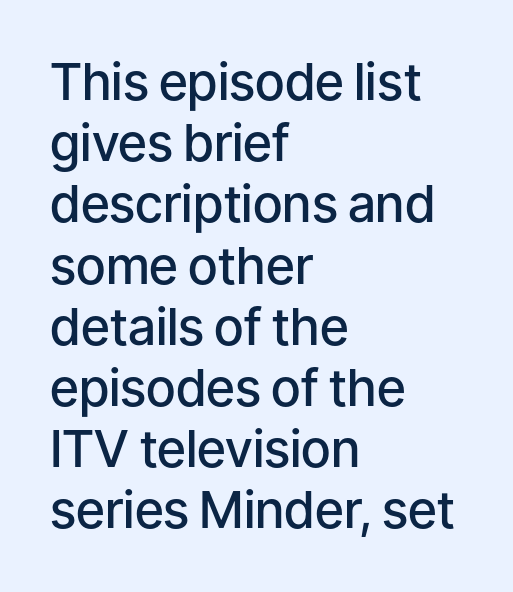
The image shows 51 px semibold sans-serif type, upright; set left-aligned, line spacing 1.2x, normal letter spacing, not underlined; low stroke contrast and a medium x-height.
